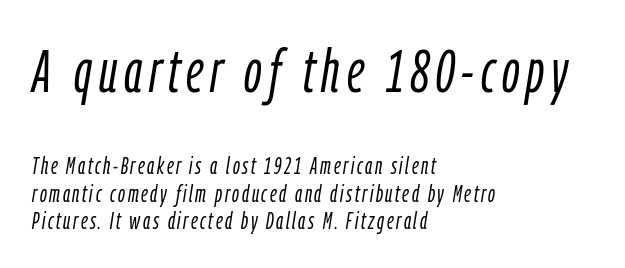
{"italic": "yes", "lean": "right", "slant_degrees": 9, "bold": "no", "weight": "light", "width": "condensed", "stroke_contrast": "low", "x_height": "medium", "monospaced": "no", "underline": "no", "align": "left", "line_spacing": "tight", "line_spacing_ratio": 1.14, "larger_block": "first", "size_ratio": 2.54, "glyph_px": 61}
